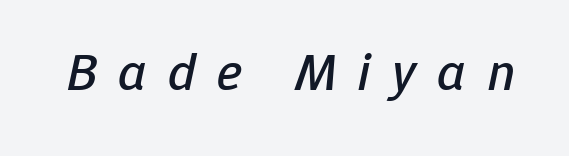
Q: Is the text italic (slanted)? A: Yes, it leans right by about 12 degrees.
Q: Is the text underlined? A: No.
Q: Is the spacing between letters normal or unusually wide? A: Unusually wide.
Q: Width (condensed, normal, or wide)? A: Normal.
Q: Stroke contrast? A: Low.
Q: x-height? A: Medium.
Q: Monospaced? A: No.
